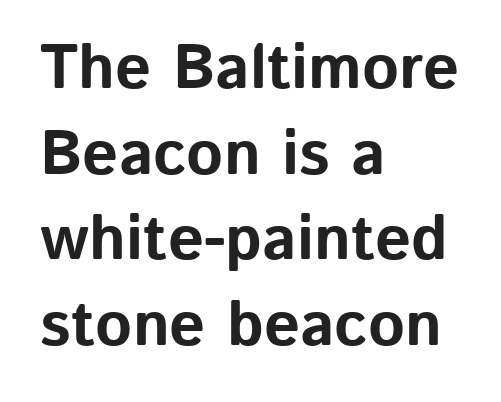
The image shows 63 px bold sans-serif type, upright; set left-aligned, normal line spacing (1.36x), normal letter spacing, not underlined; low stroke contrast and a medium x-height.
